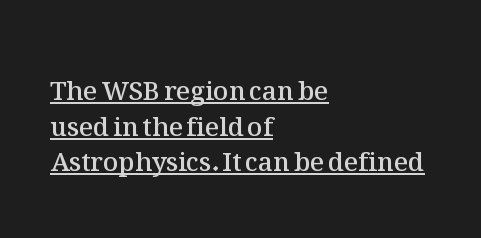
{"italic": "no", "bold": "semi", "underline": "yes", "align": "left", "line_spacing": "normal", "line_spacing_ratio": 1.37, "letter_spacing": "normal", "letter_spacing_em": 0.0, "glyph_px": 26}
